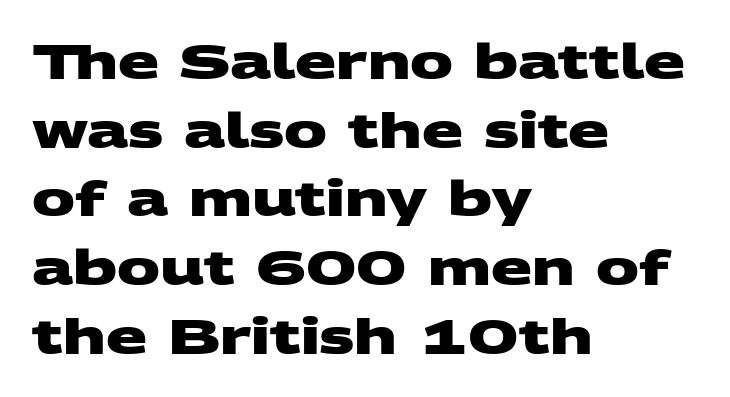
Q: Is the text bold? A: Yes.
Q: Is the typeface a serif or a sans-serif typeface? A: Sans-serif.
Q: Is the text underlined? A: No.
Q: How is the paragraph aligned? A: Left-aligned.
Q: Is the spacing between letters normal or unusually wide? A: Normal.
Q: Is the spacing between lines tight, normal or loose? A: Normal.
Q: Width (condensed, normal, or wide)? A: Wide.
Q: Stroke contrast? A: Medium.
Q: x-height? A: Large.
Q: Monospaced? A: No.
